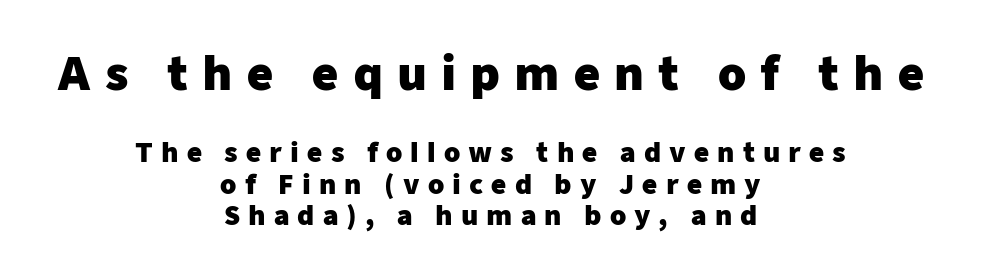
Q: Is the text bold? A: Yes.
Q: Is the text italic (slanted)? A: No, it is upright.
Q: Is the typeface a serif or a sans-serif typeface? A: Sans-serif.
Q: Is the text underlined? A: No.
Q: How is the paragraph aligned? A: Centered.
Q: Is the spacing between letters normal or unusually wide? A: Unusually wide.
Q: Which block of text is set in a larger size, the first (top) or the second (bottom)? A: The first (top) one.
Q: Width (condensed, normal, or wide)? A: Normal.
Q: Stroke contrast? A: Low.
Q: x-height? A: Medium.
Q: Monospaced? A: No.
